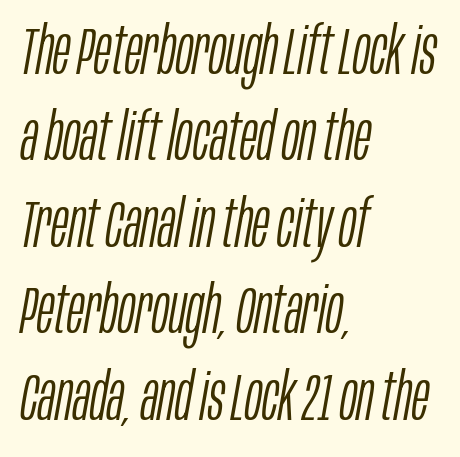
Q: Is the text bold? A: No.
Q: Is the text italic (slanted)? A: Yes, it leans right by about 10 degrees.
Q: Is the text underlined? A: No.
Q: How is the paragraph aligned? A: Left-aligned.
Q: Is the spacing between letters normal or unusually wide? A: Normal.
Q: Is the spacing between lines tight, normal or loose? A: Normal.
Q: Width (condensed, normal, or wide)? A: Condensed.
Q: Stroke contrast? A: Low.
Q: x-height? A: Large.
Q: Monospaced? A: No.
